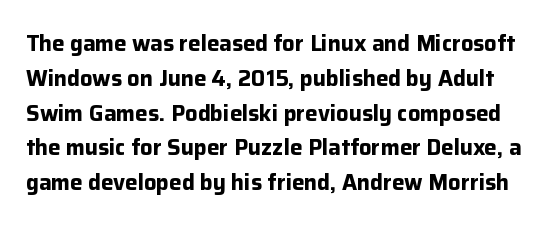
Evenly set lines give the paragraph a standard silhouette. Just letters on the line, the space beneath them empty. What weight is shown? A full bold with thick strokes. How are the letters spaced? Ordinarily, with no added tracking.
